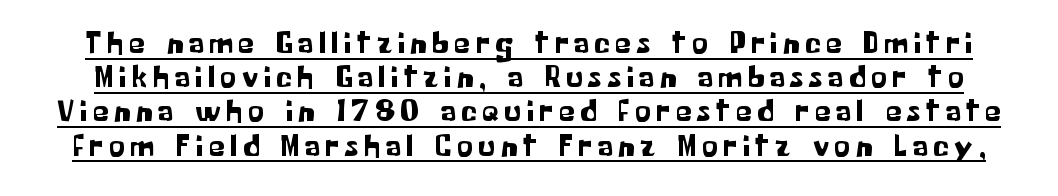
{"serif": "no", "italic": "no", "width": "normal", "stroke_contrast": "low", "x_height": "medium", "monospaced": "no", "underline": "yes", "line_spacing": "tight", "line_spacing_ratio": 1.07, "glyph_px": 32}
